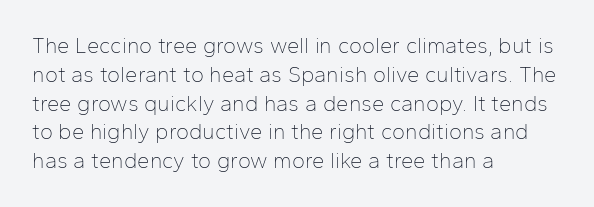
The image shows 22 px text type, upright; set left-aligned, normal line spacing (1.31x), normal letter spacing, not underlined.
